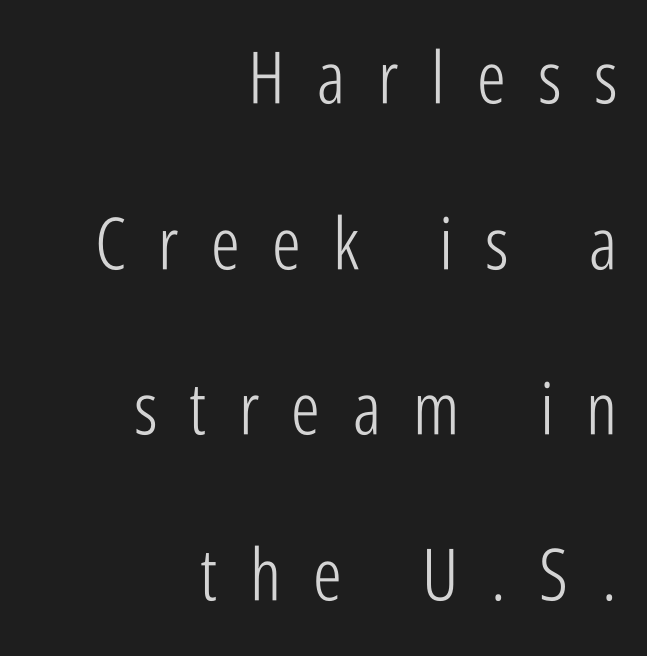
Q: Is the text bold? A: No.
Q: Is the text italic (slanted)? A: No, it is upright.
Q: Is the typeface a serif or a sans-serif typeface? A: Sans-serif.
Q: Is the text underlined? A: No.
Q: How is the paragraph aligned? A: Right-aligned.
Q: Is the spacing between letters normal or unusually wide? A: Unusually wide.
Q: Is the spacing between lines tight, normal or loose? A: Loose.
Q: Width (condensed, normal, or wide)? A: Condensed.
Q: Stroke contrast? A: Low.
Q: x-height? A: Medium.
Q: Monospaced? A: No.
